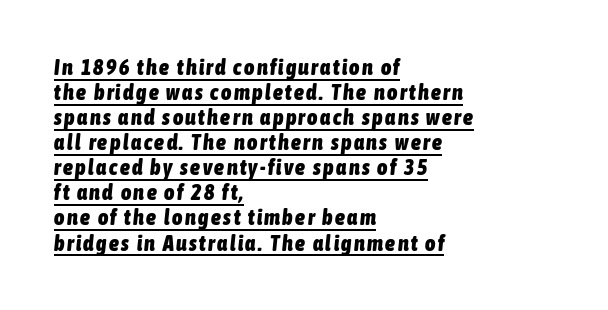
{"italic": "yes", "lean": "right", "slant_degrees": 6, "bold": "yes", "underline": "yes", "align": "left", "line_spacing": "tight", "line_spacing_ratio": 1.14, "glyph_px": 22}
